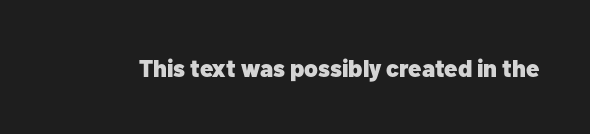
What stands out about the letter spacing? Nothing — it is the standard amount. Upright lettering throughout. Bold? Absolutely — the strokes are thick and heavy. The glyphs are unaccompanied by any horizontal stroke below them.
